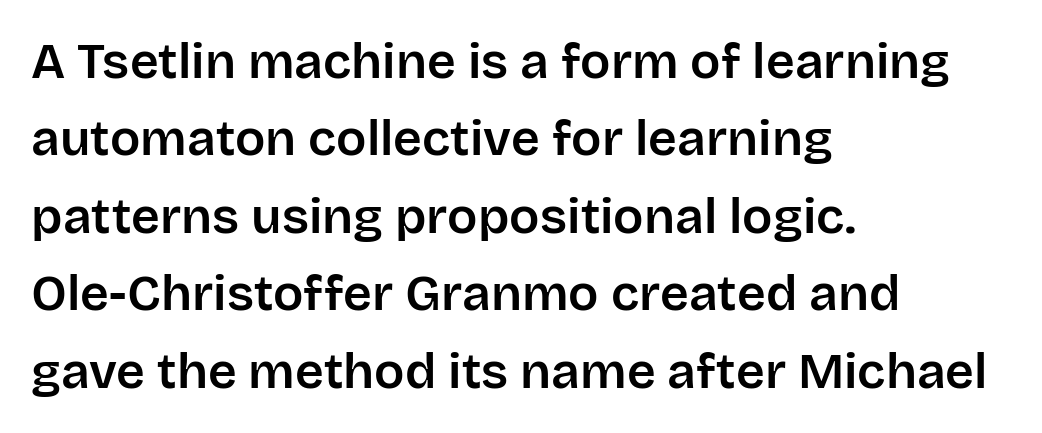
Q: Is the text italic (slanted)? A: No, it is upright.
Q: Is the typeface a serif or a sans-serif typeface? A: Sans-serif.
Q: Is the text underlined? A: No.
Q: How is the paragraph aligned? A: Left-aligned.
Q: Is the spacing between letters normal or unusually wide? A: Normal.
Q: Is the spacing between lines tight, normal or loose? A: Normal.
Q: Width (condensed, normal, or wide)? A: Normal.
Q: Stroke contrast? A: Low.
Q: x-height? A: Large.
Q: Monospaced? A: No.
